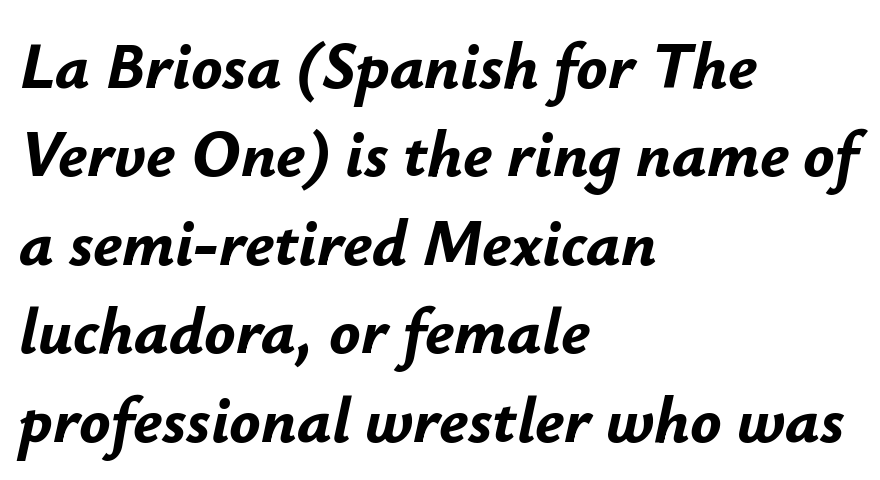
Designer's note — italics engaged. Students, this is bold: see how much ink each stroke carries. The face used here is rendered with its standard letterfit. The text block is weighted toward the left margin, trailing off unevenly rightward. Regarding leading, the lines here are spaced in the standard way.
